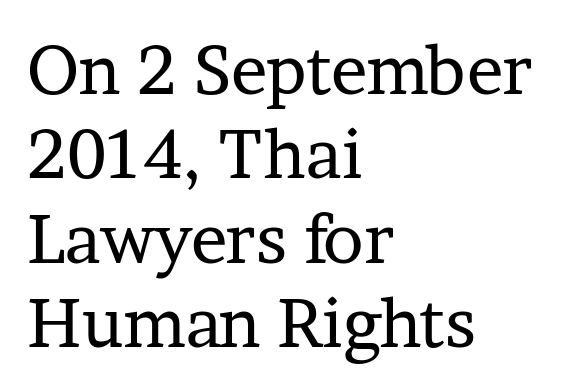
{"serif": "yes", "italic": "no", "bold": "no", "weight": "regular", "width": "normal", "stroke_contrast": "low", "x_height": "medium", "monospaced": "no", "underline": "no", "align": "left", "line_spacing_ratio": 1.24, "letter_spacing": "normal", "letter_spacing_em": 0.0, "glyph_px": 68}
